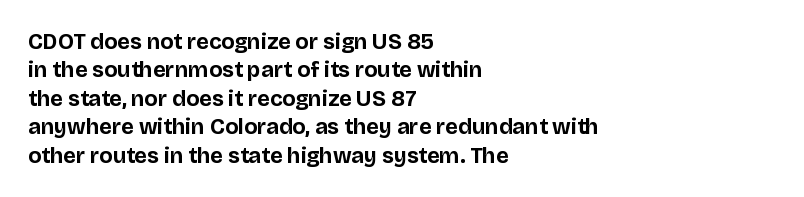
This is the regular roman posture of the typeface. The lines in this sample share a left origin and differ only in where they stop. Standard letterfit; no display-style spreading of the glyphs. Heavy-handed strokes throughout: this text is bold. The space directly below the letters is spotless.
